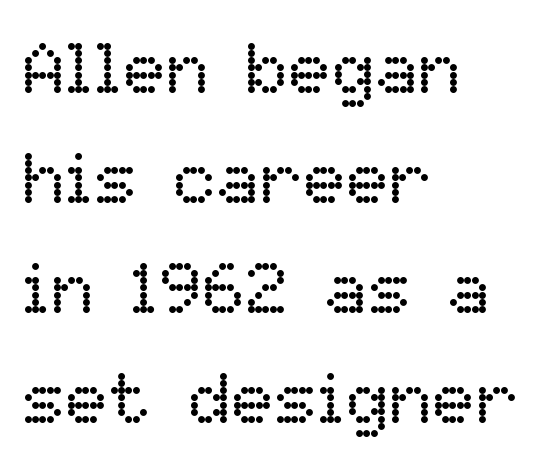
The image shows 72 px regular-weight type, upright; set left-aligned, normal line spacing (1.53x), normal letter spacing, not underlined; low stroke contrast and a medium x-height.
